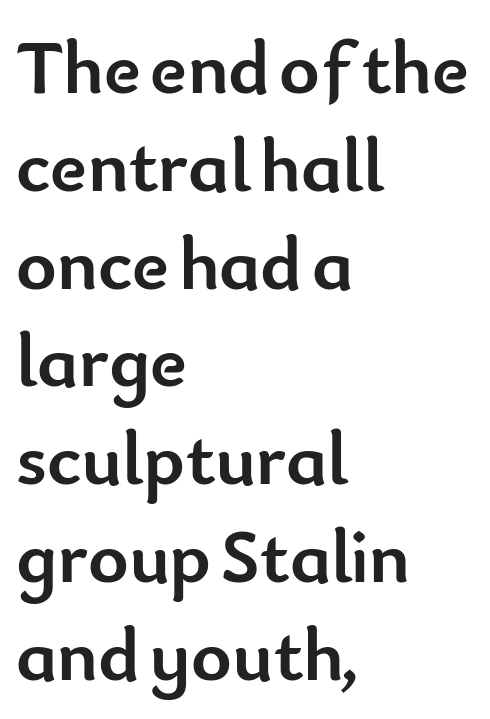
Underlining? Definitely not there. These lines keep a tight, regular rhythm from letter to letter. This sample keeps an unexceptional amount of space between lines. In terms of letterform style, serifs are entirely absent. Quick note: not italic, upright.
